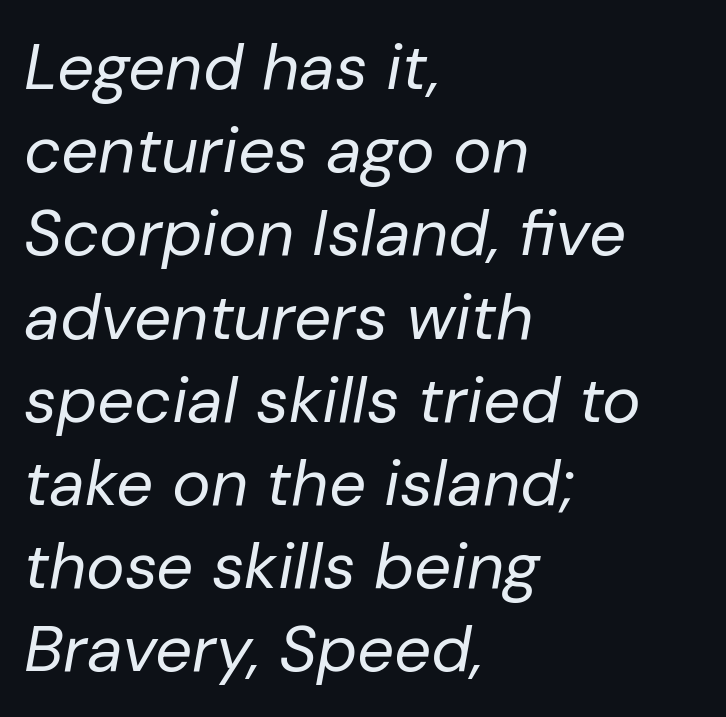
Q: Is the text bold? A: No.
Q: Is the text italic (slanted)? A: Yes, it leans right by about 10 degrees.
Q: Is the text underlined? A: No.
Q: How is the paragraph aligned? A: Left-aligned.
Q: Is the spacing between letters normal or unusually wide? A: Normal.
Q: Is the spacing between lines tight, normal or loose? A: Normal.
Q: Width (condensed, normal, or wide)? A: Normal.
Q: Stroke contrast? A: Low.
Q: x-height? A: Medium.
Q: Monospaced? A: No.
